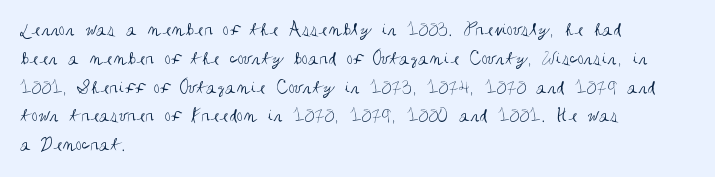
The image shows 20 px text type; set left-aligned, normal line spacing (1.44x), normal letter spacing, not underlined.
